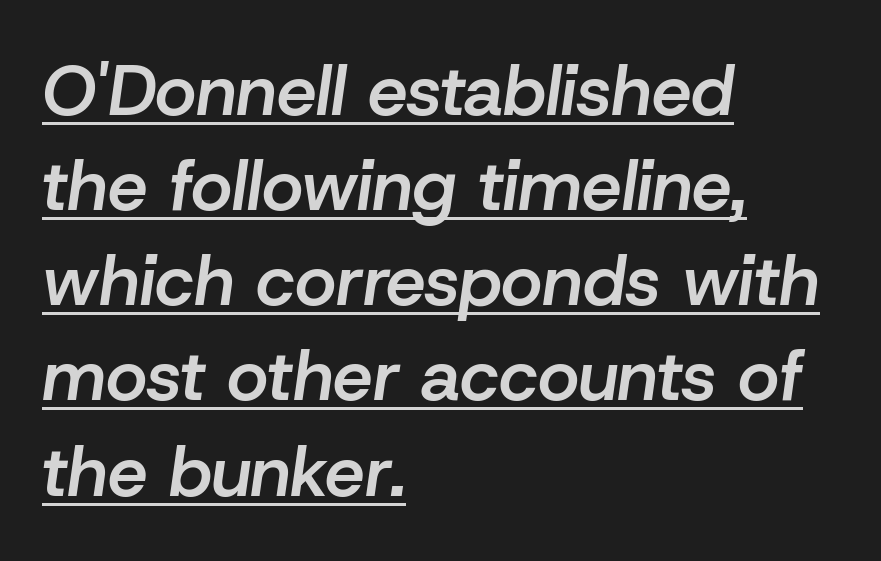
Quick note: italic. The characters look somewhat weighty, a semibold short of true bold. Is the block centered? No — it sits flush against the left margin. Line spacing here is normal. Spacing verdict: proportional, widths tailored to each character.
